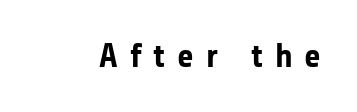
The image shows 34 px bold sans-serif type, upright; set unusually wide letter spacing (+0.35 em), not underlined; low stroke contrast and a medium x-height.
